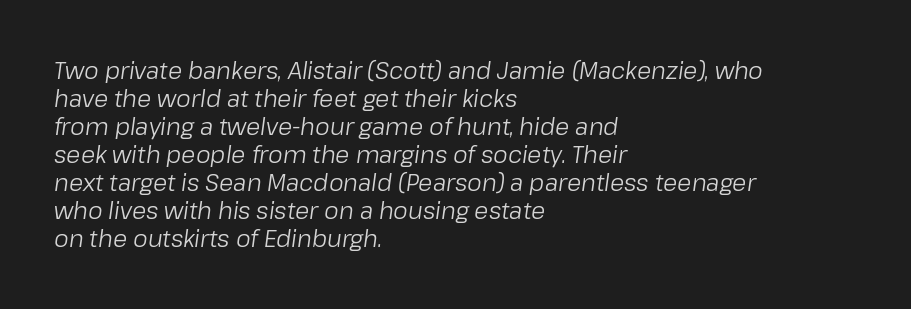
The image shows 23 px text type, italic (leaning right); set left-aligned, line spacing 1.22x, normal letter spacing, not underlined.
